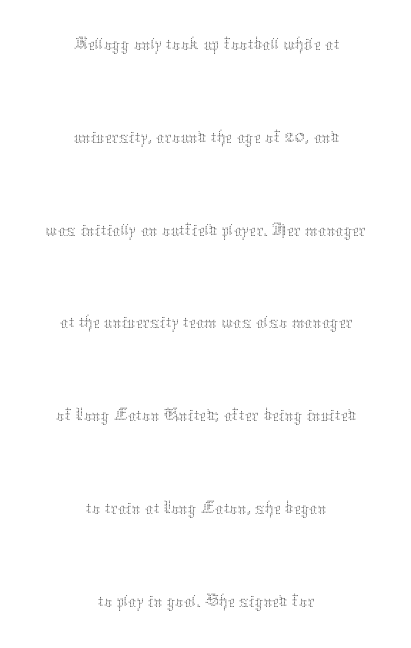
The passage shown is typed in a proportional face where columns would drift. Is the stroke heavy? The answer is a plain regular-or-lighter. You could call the tracking neutral — neither tight nor loose. Each row of text sits above clean, open space. The typesetter chose a symmetrical, centered arrangement here. Posture: straight, roman, zero tilt.
